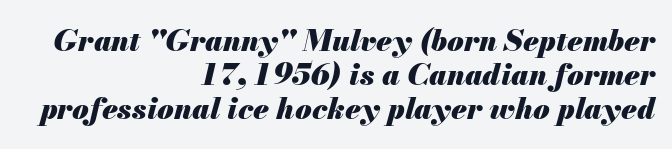
{"italic": "yes", "lean": "right", "slant_degrees": 13, "bold": "yes", "weight": "heavy", "width": "normal", "stroke_contrast": "medium", "x_height": "small", "monospaced": "no", "underline": "no", "align": "right", "line_spacing": "tight", "line_spacing_ratio": 1.14, "letter_spacing": "normal", "letter_spacing_em": 0.0, "glyph_px": 30}
